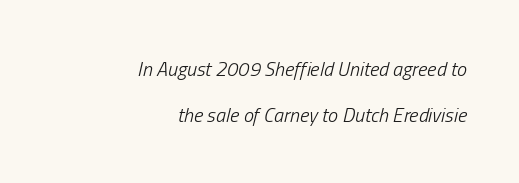
This block would shrink considerably if given ordinary leading; it's expanded now. Rendered with sloped, italic letterforms. Honestly, there is no underline to notice here at all. Teacher's note: observe the even right margin — that is flush-right alignment. Words appear dense and cohesive because spacing is normal. Stems here are at most as thick as an everyday book face.
